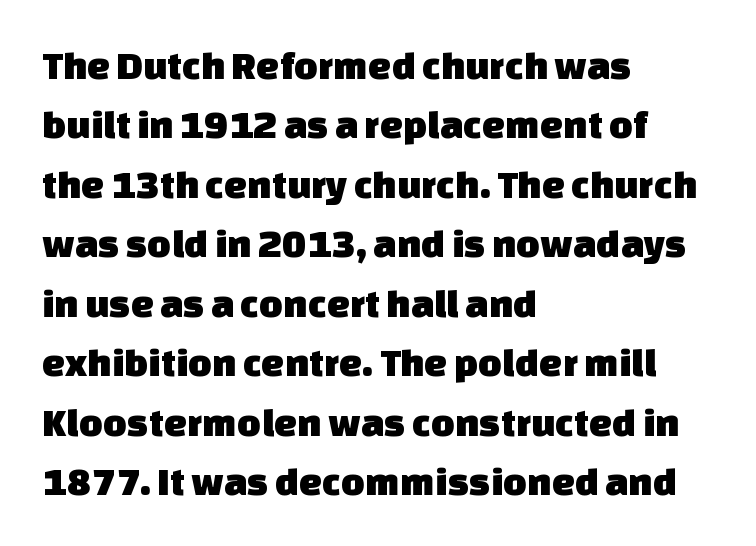
Quick note: underline off. Between one letter and the next there's only the usual sliver of space. This rendering employs a face without finishing strokes, i.e., a sans-serif. Notice how descenders clear the ascenders below comfortably — that's standard leading. Line starts are locked; line ends wander.
